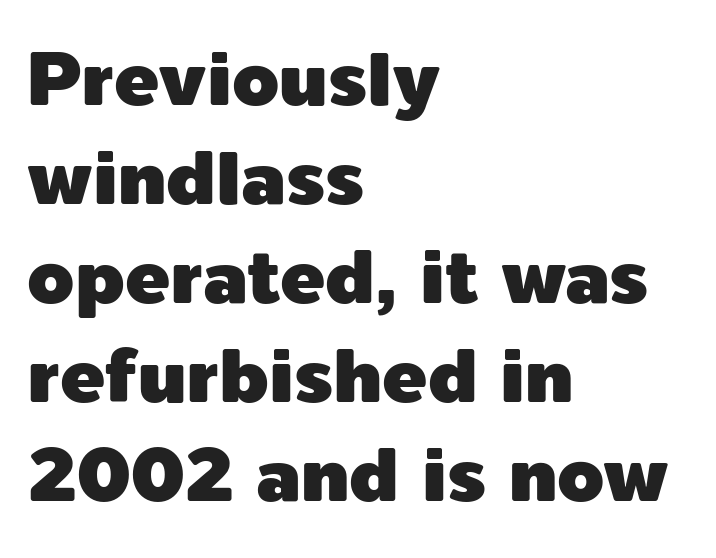
The image shows 75 px sans-serif type, upright; set left-aligned, normal line spacing (1.32x), normal letter spacing, not underlined; a medium x-height.
